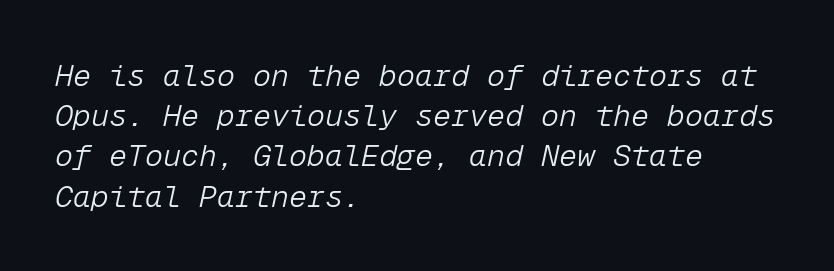
Q: Is the text bold? A: No.
Q: Is the text italic (slanted)? A: Yes, it leans right by about 12 degrees.
Q: Is the text underlined? A: No.
Q: How is the paragraph aligned? A: Left-aligned.
Q: Is the spacing between letters normal or unusually wide? A: Normal.
Q: Is the spacing between lines tight, normal or loose? A: Normal.
Q: Width (condensed, normal, or wide)? A: Normal.
Q: Stroke contrast? A: Low.
Q: x-height? A: Medium.
Q: Monospaced? A: Yes.
